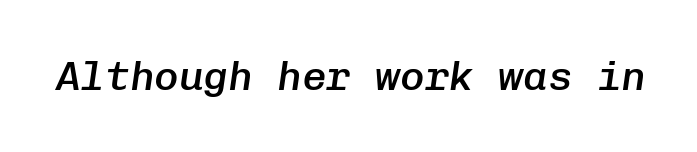
The image shows 41 px semibold type, italic (leaning right), monospaced; set normal letter spacing, not underlined; low stroke contrast and a medium x-height.
